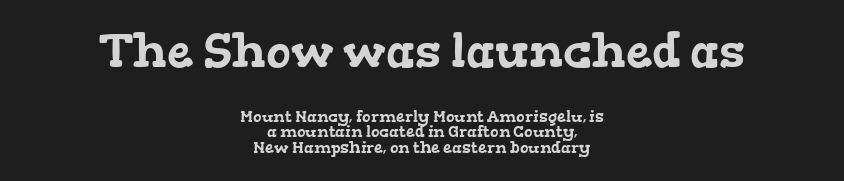
Baseline-to-baseline distance is barely more than the letter height. Short note: letters normally spaced. The designer went with a serif here, giving each stem small feet. The passage shown begins with its larger block and ends with its smaller one. A student would call this center alignment; a typographer would say set centered. Rule under the text: the space is simply empty.
